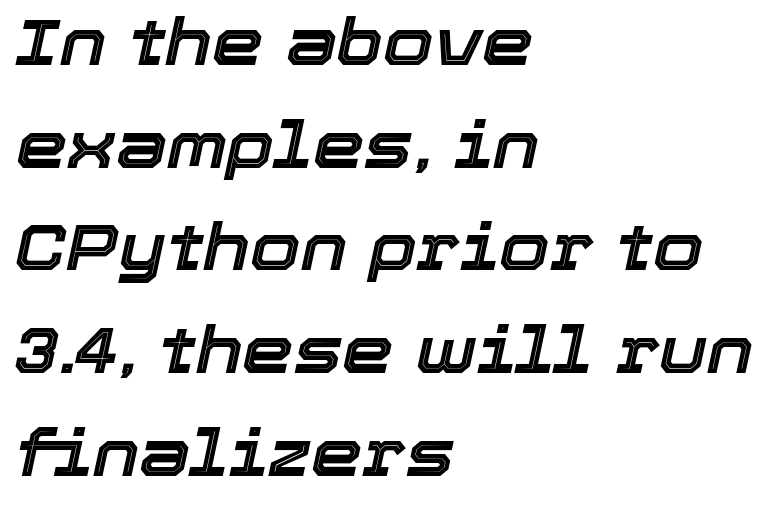
The image shows 65 px text type, italic (leaning right); set left-aligned, normal line spacing (1.58x), normal letter spacing, not underlined; a medium x-height.
